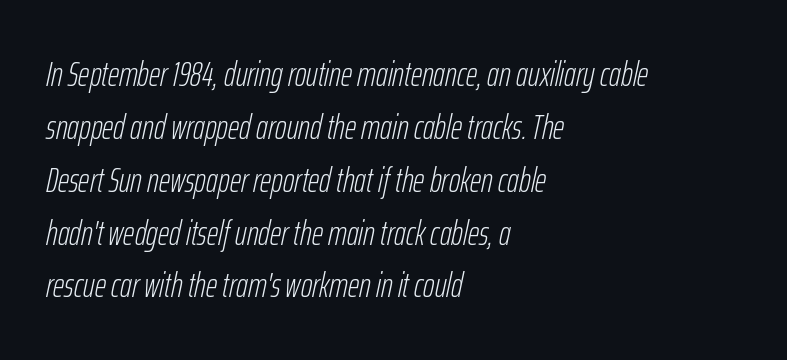
Q: Is the text bold? A: No.
Q: Is the text italic (slanted)? A: Yes, it leans right by about 12 degrees.
Q: Is the text underlined? A: No.
Q: How is the paragraph aligned? A: Left-aligned.
Q: Is the spacing between letters normal or unusually wide? A: Normal.
Q: Is the spacing between lines tight, normal or loose? A: Normal.
Q: Width (condensed, normal, or wide)? A: Condensed.
Q: Stroke contrast? A: Low.
Q: x-height? A: Medium.
Q: Monospaced? A: No.
